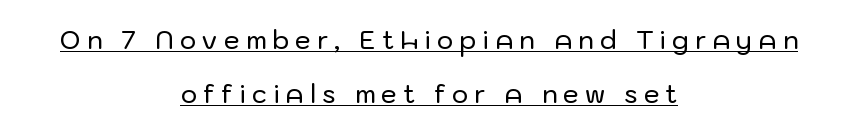
{"italic": "no", "underline": "yes", "align": "center", "line_spacing": "loose", "line_spacing_ratio": 2.18, "letter_spacing": "wide", "letter_spacing_em": 0.25, "glyph_px": 25}
